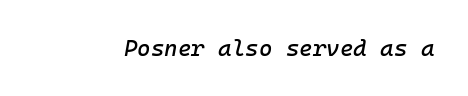
{"italic": "yes", "lean": "right", "slant_degrees": 10, "underline": "no", "letter_spacing": "normal", "letter_spacing_em": 0.0, "glyph_px": 23}
